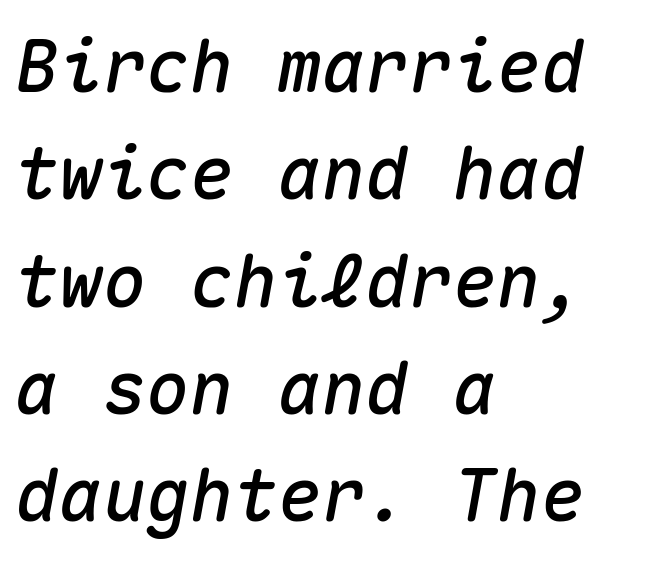
{"italic": "yes", "lean": "right", "slant_degrees": 10, "width": "normal", "stroke_contrast": "medium", "x_height": "medium", "monospaced": "yes", "underline": "no", "align": "left", "line_spacing": "normal", "line_spacing_ratio": 1.47, "letter_spacing": "normal", "letter_spacing_em": 0.0, "glyph_px": 73}
